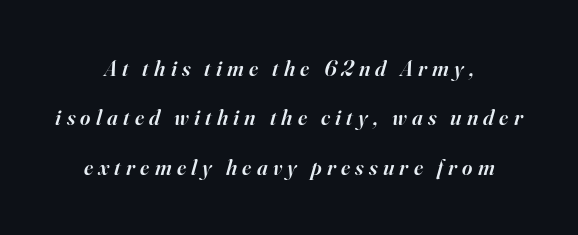
{"italic": "yes", "lean": "right", "slant_degrees": 16, "bold": "semi", "underline": "no", "align": "center", "line_spacing": "loose", "line_spacing_ratio": 2.24, "letter_spacing": "wide", "letter_spacing_em": 0.24, "glyph_px": 22}
